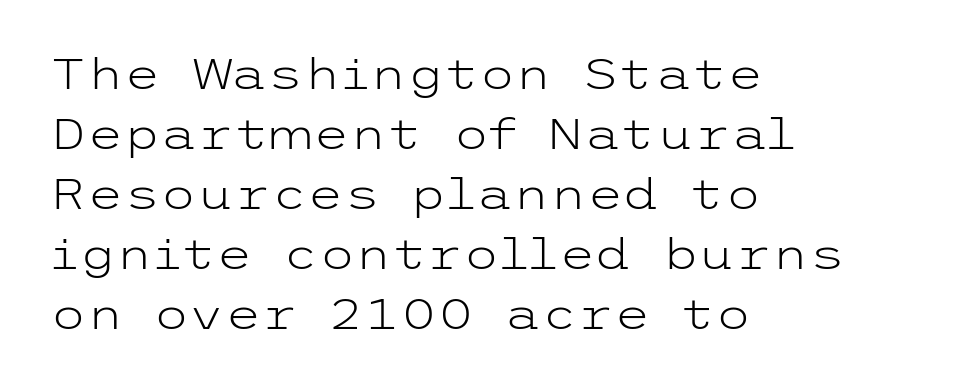
{"serif": "no", "italic": "no", "bold": "no", "weight": "light", "width": "wide", "stroke_contrast": "low", "x_height": "medium", "underline": "no", "align": "left", "line_spacing": "normal", "line_spacing_ratio": 1.43, "letter_spacing": "normal", "letter_spacing_em": 0.0, "glyph_px": 42}
